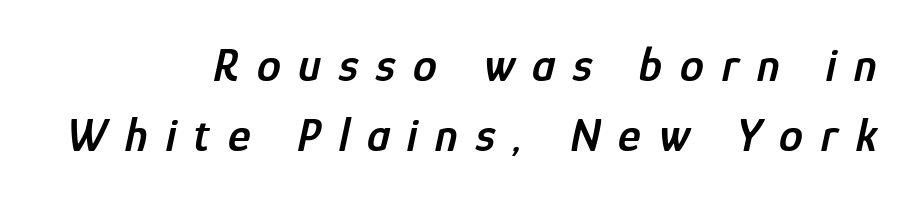
The image shows 48 px semibold, condensed type, italic (leaning right); set right-aligned, normal line spacing (1.46x), unusually wide letter spacing (+0.37 em), not underlined; low stroke contrast and a medium x-height.
